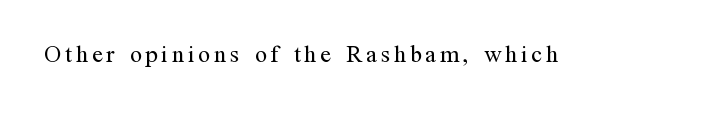
Only glyphs here, with clear space below each row. Posture: upright roman. The font is comparable to plain body text, perhaps lighter.
